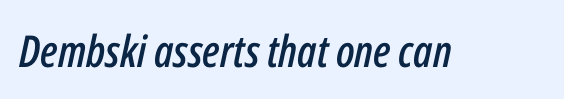
Q: Is the text italic (slanted)? A: Yes, it leans right by about 12 degrees.
Q: Is the text underlined? A: No.
Q: Is the spacing between letters normal or unusually wide? A: Normal.
Q: Width (condensed, normal, or wide)? A: Condensed.
Q: Stroke contrast? A: Low.
Q: x-height? A: Medium.
Q: Monospaced? A: No.
